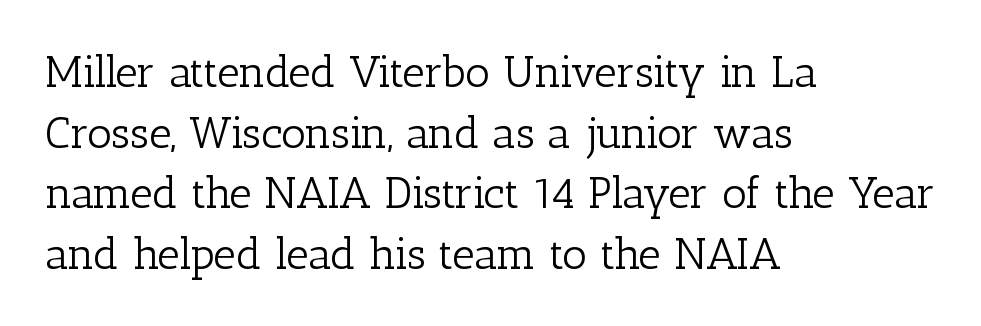
The image shows 44 px light serif type, upright; set left-aligned, normal line spacing (1.38x), normal letter spacing, not underlined; low stroke contrast and a medium x-height.
